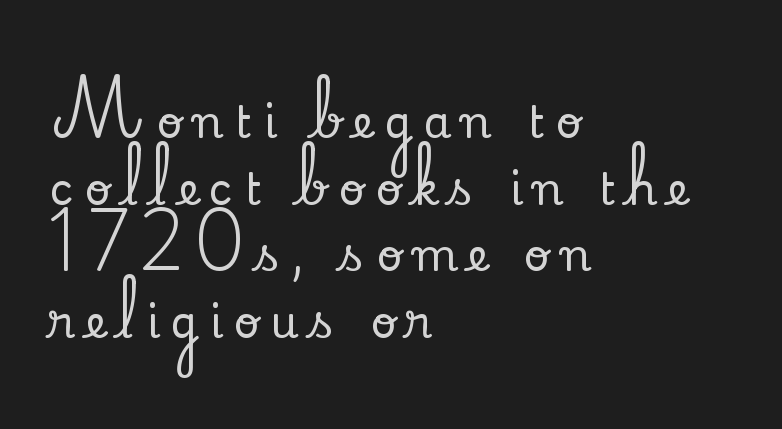
{"serif": "yes", "italic": "no", "width": "normal", "stroke_contrast": "low", "x_height": "small", "monospaced": "no", "underline": "no", "align": "left", "line_spacing": "normal", "line_spacing_ratio": 1.48, "letter_spacing": "wide", "letter_spacing_em": 0.24, "glyph_px": 45}
